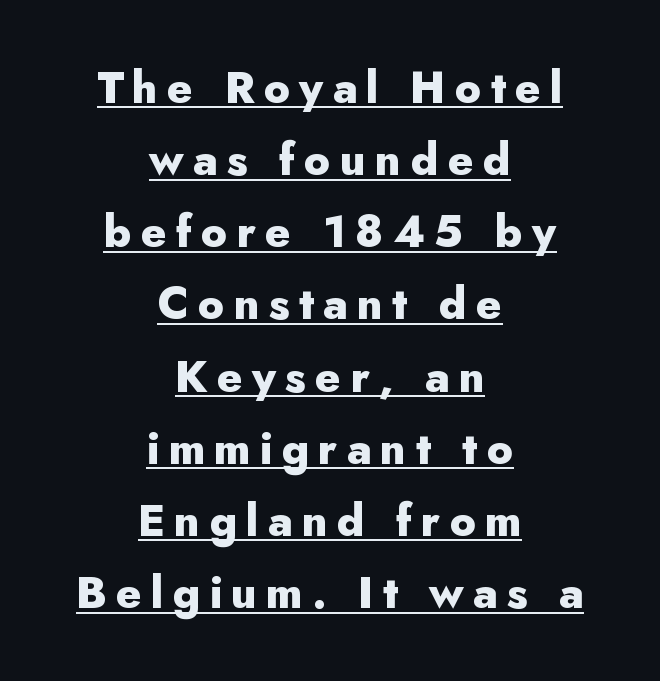
Q: Is the text bold? A: Yes.
Q: Is the text italic (slanted)? A: No, it is upright.
Q: Is the typeface a serif or a sans-serif typeface? A: Sans-serif.
Q: Is the text underlined? A: Yes.
Q: How is the paragraph aligned? A: Centered.
Q: Is the spacing between letters normal or unusually wide? A: Unusually wide.
Q: Is the spacing between lines tight, normal or loose? A: Normal.
Q: Width (condensed, normal, or wide)? A: Normal.
Q: Stroke contrast? A: Low.
Q: x-height? A: Small.
Q: Monospaced? A: No.
